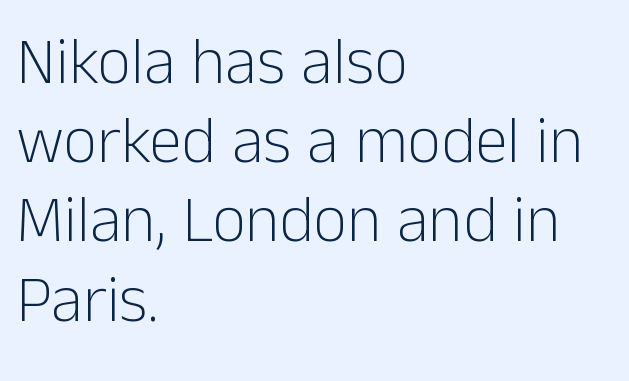
The image shows 66 px light sans-serif type, upright; set left-aligned, line spacing 1.2x, normal letter spacing, not underlined; low stroke contrast and a medium x-height.
